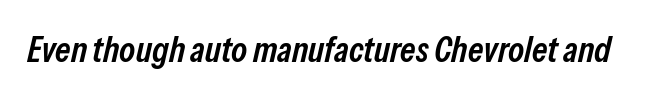
{"italic": "yes", "lean": "right", "slant_degrees": 13, "bold": "semi", "weight": "semibold", "width": "condensed", "stroke_contrast": "low", "x_height": "medium", "monospaced": "no", "underline": "no", "letter_spacing": "normal", "letter_spacing_em": 0.0, "glyph_px": 36}
